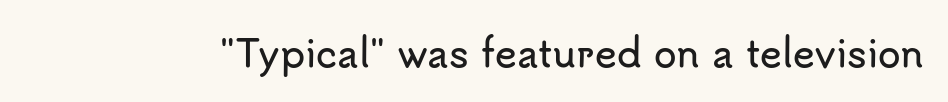
{"serif": "no", "italic": "no", "width": "normal", "stroke_contrast": "low", "x_height": "small", "monospaced": "no", "underline": "no", "letter_spacing": "normal", "letter_spacing_em": 0.0, "glyph_px": 37}
